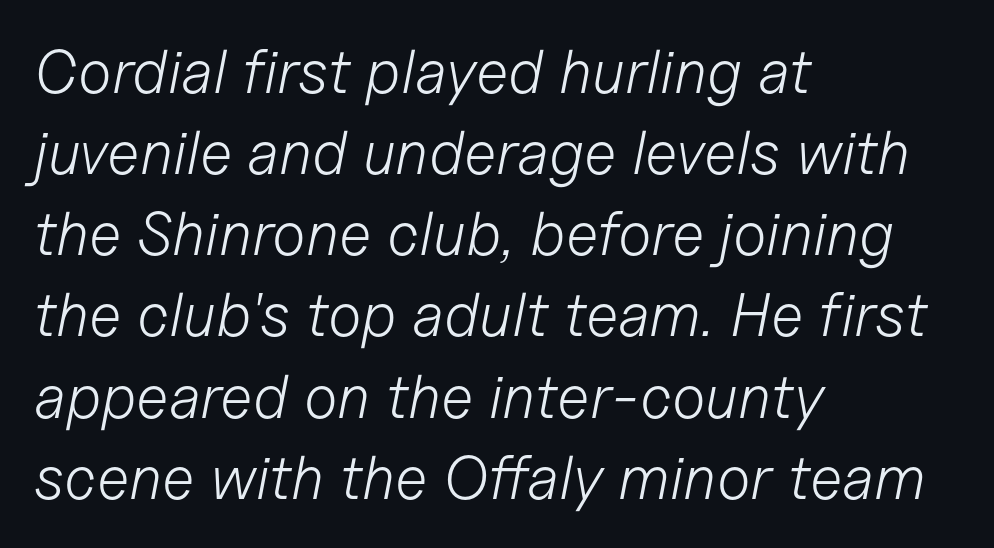
Q: Is the text bold? A: No.
Q: Is the text italic (slanted)? A: Yes, it leans right by about 11 degrees.
Q: Is the text underlined? A: No.
Q: How is the paragraph aligned? A: Left-aligned.
Q: Is the spacing between letters normal or unusually wide? A: Normal.
Q: Is the spacing between lines tight, normal or loose? A: Normal.
Q: Width (condensed, normal, or wide)? A: Normal.
Q: Stroke contrast? A: Low.
Q: x-height? A: Medium.
Q: Monospaced? A: No.
